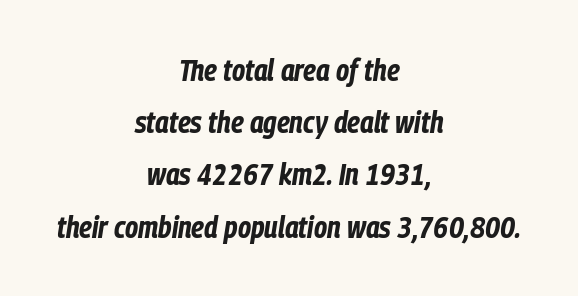
Q: Is the text bold? A: Yes.
Q: Is the text italic (slanted)? A: Yes, it leans right by about 9 degrees.
Q: Is the text underlined? A: No.
Q: How is the paragraph aligned? A: Centered.
Q: Is the spacing between letters normal or unusually wide? A: Normal.
Q: Width (condensed, normal, or wide)? A: Condensed.
Q: Stroke contrast? A: Low.
Q: x-height? A: Medium.
Q: Monospaced? A: No.
